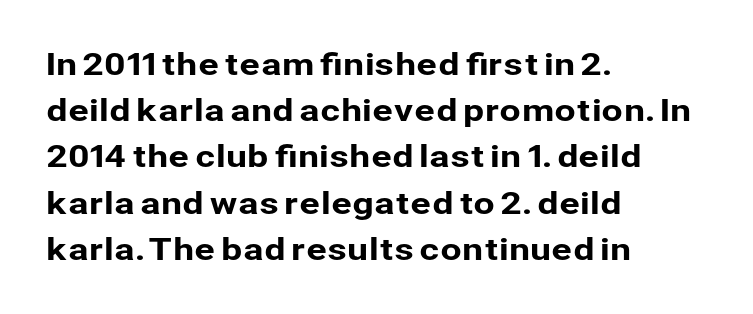
The image shows 31 px sans-serif type, upright; set left-aligned, normal line spacing (1.49x), normal letter spacing, not underlined; low stroke contrast and a medium x-height.
